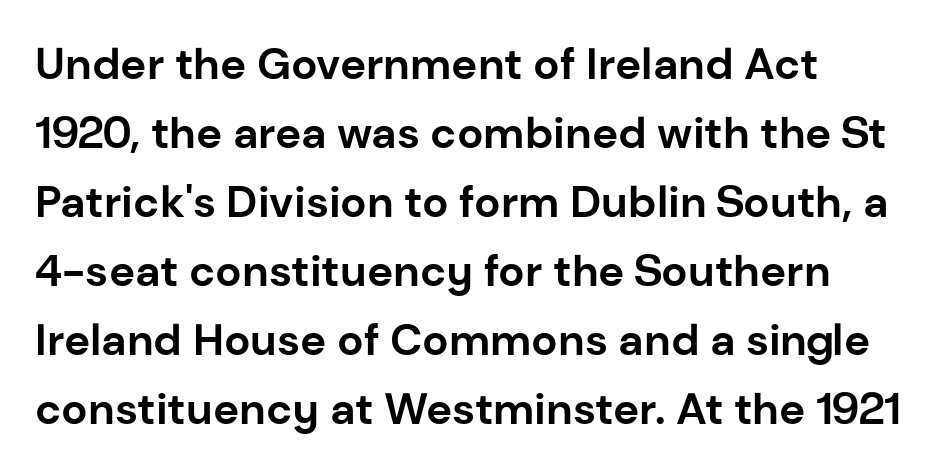
Q: Is the text bold? A: Yes.
Q: Is the text italic (slanted)? A: No, it is upright.
Q: Is the typeface a serif or a sans-serif typeface? A: Sans-serif.
Q: Is the text underlined? A: No.
Q: Is the spacing between letters normal or unusually wide? A: Normal.
Q: Is the spacing between lines tight, normal or loose? A: Normal.
Q: Width (condensed, normal, or wide)? A: Normal.
Q: Stroke contrast? A: Low.
Q: x-height? A: Medium.
Q: Monospaced? A: No.
